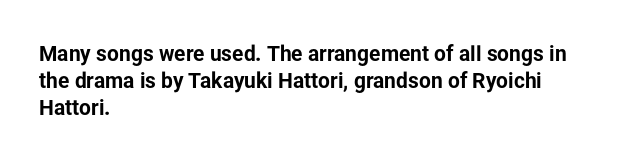
The image shows 21 px bold type, upright; set left-aligned, normal line spacing (1.28x), normal letter spacing, not underlined.
